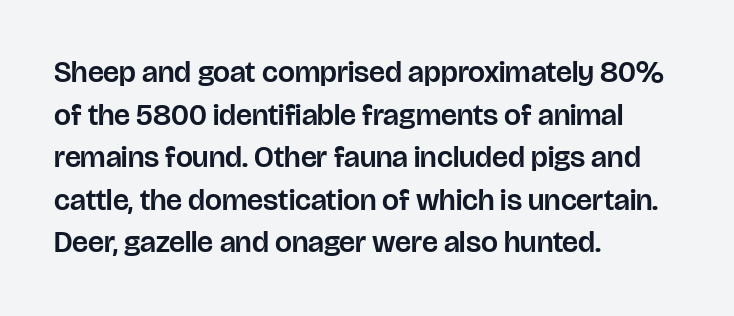
Q: Is the text italic (slanted)? A: No, it is upright.
Q: Is the typeface a serif or a sans-serif typeface? A: Sans-serif.
Q: Is the text underlined? A: No.
Q: How is the paragraph aligned? A: Left-aligned.
Q: Is the spacing between letters normal or unusually wide? A: Normal.
Q: Is the spacing between lines tight, normal or loose? A: Normal.
Q: Width (condensed, normal, or wide)? A: Normal.
Q: Stroke contrast? A: Low.
Q: x-height? A: Large.
Q: Monospaced? A: No.
